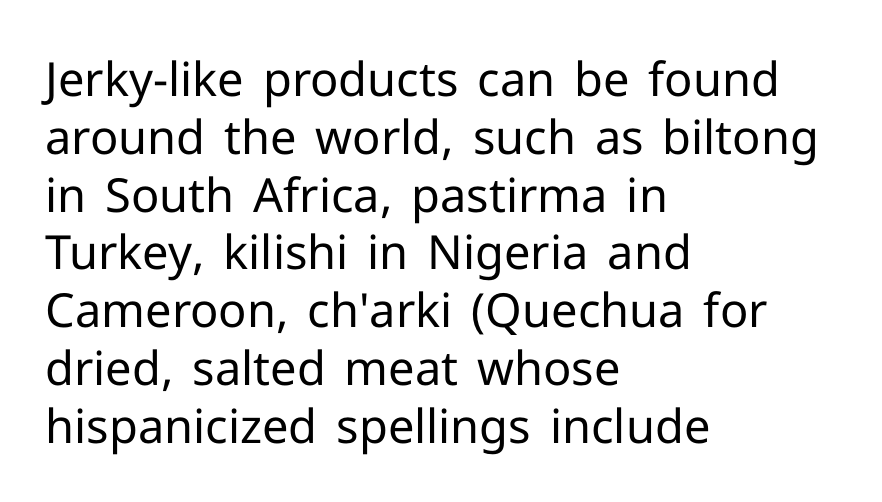
The image shows 47 px regular-weight sans-serif type, upright; set left-aligned, line spacing 1.23x, normal letter spacing, not underlined; low stroke contrast and a medium x-height.
